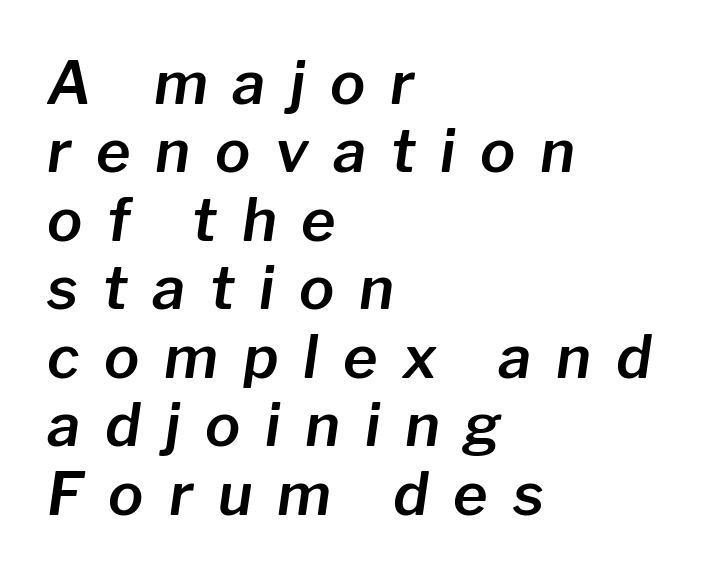
Plain, unruled lines of type. The letters are slanted; this is an italic face. Here the glyphs are tracked loosely, breaking word shapes into spaced letters. Teacher's note: observe the even left margin — that is flush-left alignment. The rendering uses natural spacing where letterforms have individual widths.
